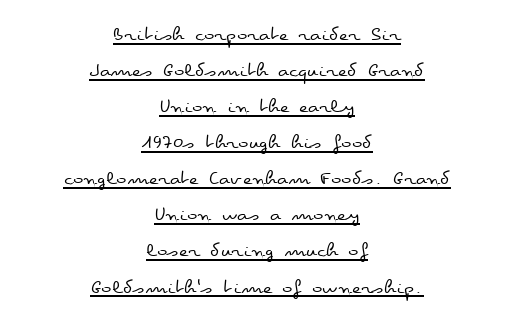
{"italic": "no", "bold": "no", "underline": "yes", "align": "center", "line_spacing": "normal", "line_spacing_ratio": 1.64, "letter_spacing": "normal", "letter_spacing_em": 0.0, "glyph_px": 22}
